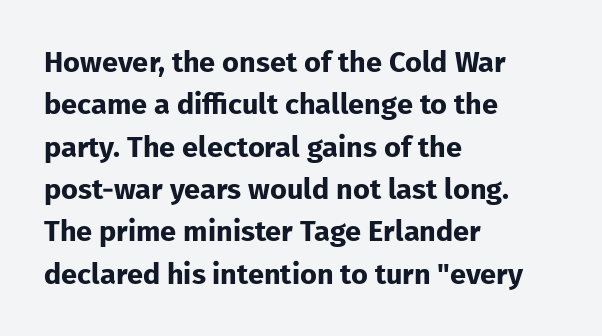
Honestly, the letter spacing is just normal — you wouldn't notice it. When letters stand straight like this, we call the style roman or upright. Unlike a traditional serif, this face leaves its strokes unadorned. The rendering uses natural spacing where letterforms have individual widths.
